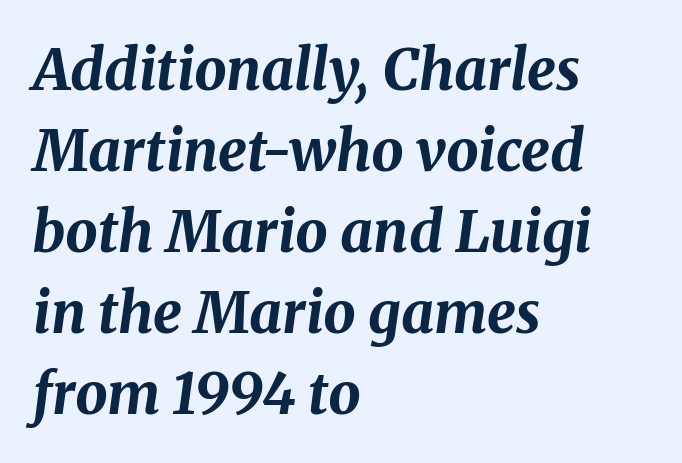
Q: Is the text bold? A: Yes.
Q: Is the text italic (slanted)? A: Yes, it leans right by about 8 degrees.
Q: Is the text underlined? A: No.
Q: How is the paragraph aligned? A: Left-aligned.
Q: Is the spacing between letters normal or unusually wide? A: Normal.
Q: Is the spacing between lines tight, normal or loose? A: Normal.
Q: Width (condensed, normal, or wide)? A: Normal.
Q: Stroke contrast? A: Medium.
Q: x-height? A: Medium.
Q: Monospaced? A: No.
